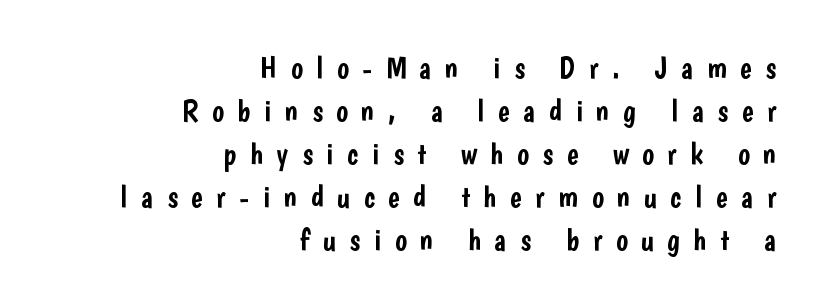
No italicization has been applied; the sample stays upright. The gap between lines stays unmarked. Typeset ragged left — the right edge is the straight one. Regarding leading, the lines here are spaced in the standard way. Caption: expanded tracking, letters set apart.
